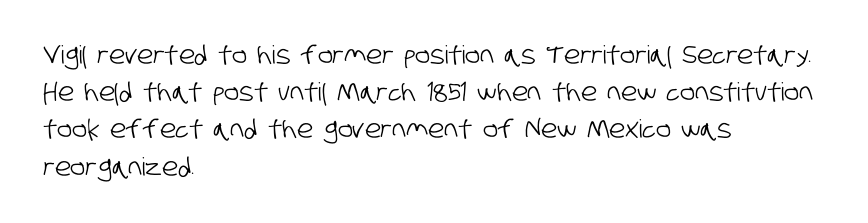
{"underline": "no", "align": "left", "line_spacing": "normal", "line_spacing_ratio": 1.49, "letter_spacing": "normal", "letter_spacing_em": 0.0, "glyph_px": 25}
